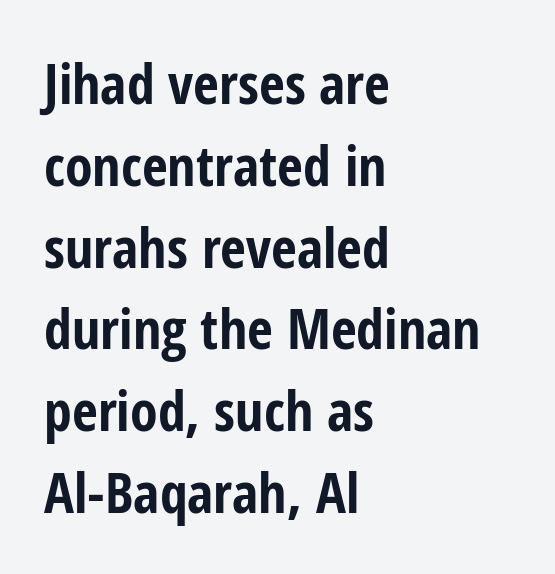
The image shows 56 px bold, condensed sans-serif type, upright; set left-aligned, normal line spacing (1.46x), normal letter spacing, not underlined; low stroke contrast and a medium x-height.
